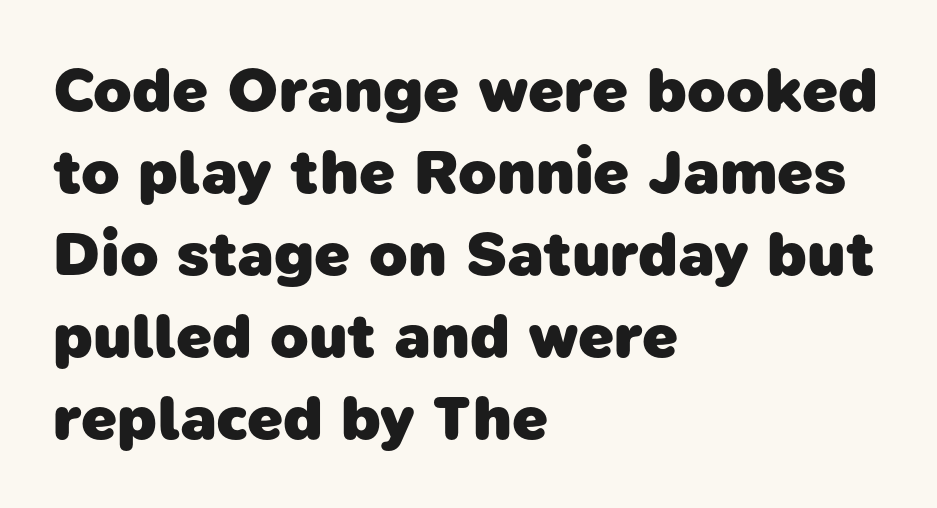
Q: Is the text bold? A: Yes.
Q: Is the typeface a serif or a sans-serif typeface? A: Sans-serif.
Q: Is the text underlined? A: No.
Q: How is the paragraph aligned? A: Left-aligned.
Q: Is the spacing between letters normal or unusually wide? A: Normal.
Q: Is the spacing between lines tight, normal or loose? A: Normal.
Q: Width (condensed, normal, or wide)? A: Normal.
Q: Stroke contrast? A: Low.
Q: x-height? A: Medium.
Q: Monospaced? A: No.
